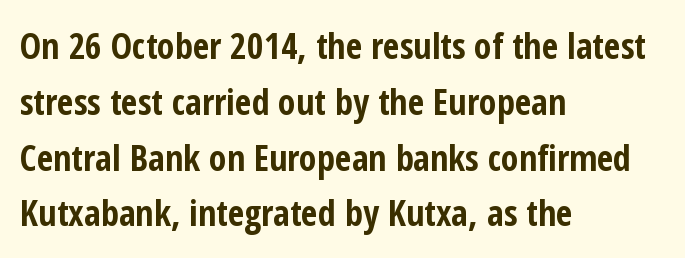
The leading is moderate, giving the passage an even texture. Clear beneath every line of the passage. Do the characters align in a grid? No, the font is proportional. The font's upright variant was chosen for this text. Nothing sits at the stroke ends, so this counts as sans-serif. The passage shown has conventional tracking throughout.
